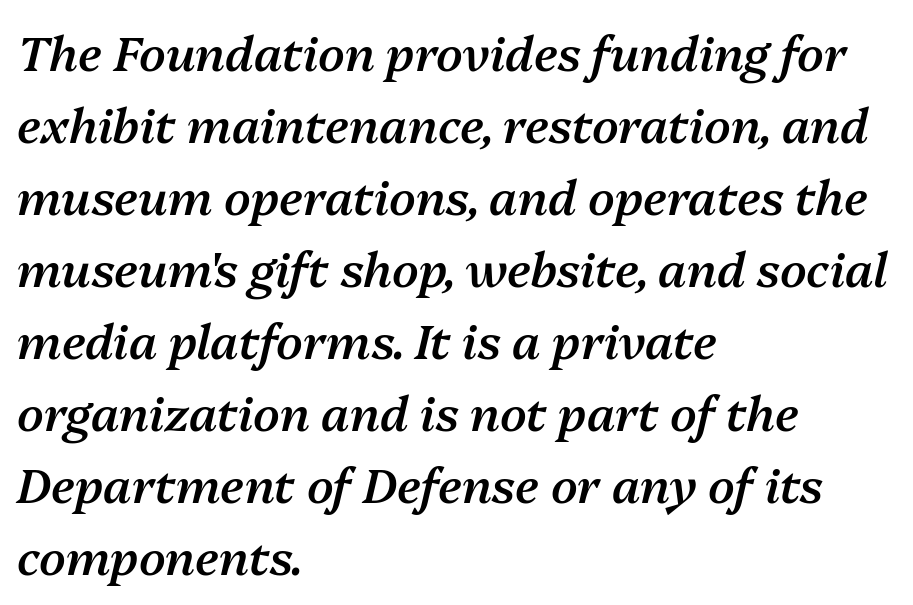
Every letter is mildly thick-stroked: semibold rather than bold. The rendering uses natural spacing where letterforms have individual widths. Notice how descenders clear the ascenders below comfortably — that's standard leading. The passage shown is not underscored anywhere.
